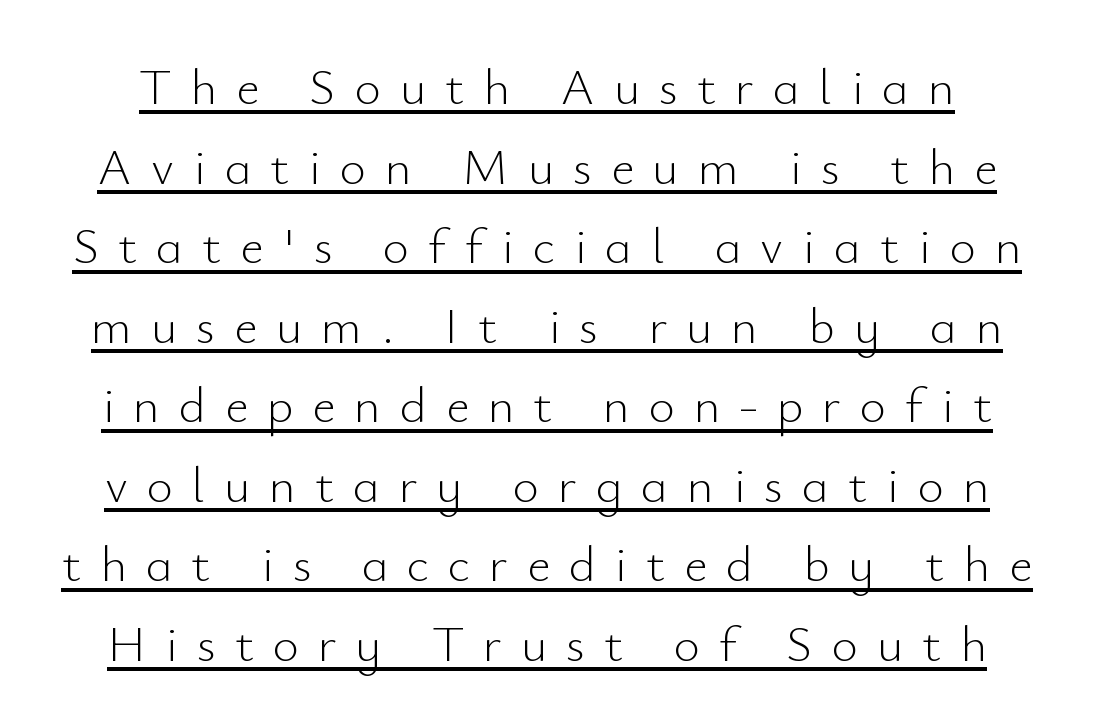
The image shows 51 px light sans-serif type, upright; set normal line spacing (1.56x), unusually wide letter spacing (+0.37 em), underlined; low stroke contrast and a small x-height.
